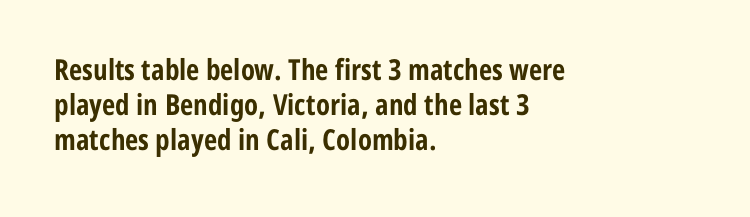
{"serif": "no", "italic": "no", "bold": "yes", "weight": "bold", "width": "condensed", "stroke_contrast": "low", "x_height": "medium", "monospaced": "no", "underline": "no", "align": "left", "line_spacing_ratio": 1.21, "letter_spacing": "normal", "letter_spacing_em": 0.0, "glyph_px": 29}
